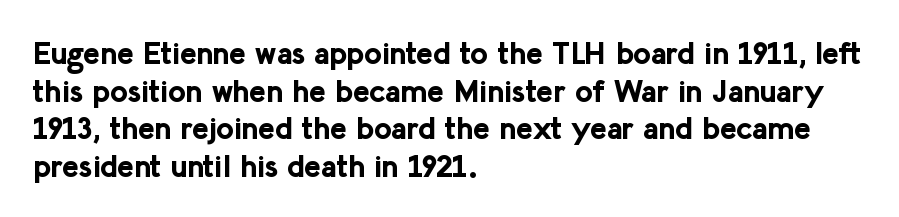
Q: Is the text bold? A: Yes.
Q: Is the text italic (slanted)? A: No, it is upright.
Q: Is the typeface a serif or a sans-serif typeface? A: Sans-serif.
Q: Is the text underlined? A: No.
Q: How is the paragraph aligned? A: Left-aligned.
Q: Is the spacing between letters normal or unusually wide? A: Normal.
Q: Width (condensed, normal, or wide)? A: Normal.
Q: Stroke contrast? A: Low.
Q: x-height? A: Medium.
Q: Monospaced? A: No.
